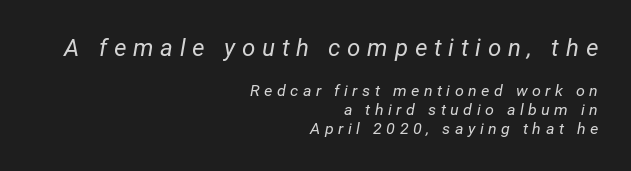
The image shows 24 px text type, italic (leaning right); set right-aligned, line spacing 1.19x, unusually wide letter spacing (+0.28 em), not underlined; the first (top) block is 1.5x larger.
